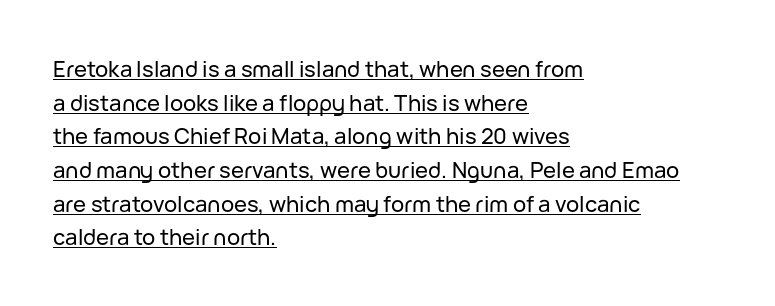
Q: Is the text italic (slanted)? A: No, it is upright.
Q: Is the text underlined? A: Yes.
Q: How is the paragraph aligned? A: Left-aligned.
Q: Is the spacing between letters normal or unusually wide? A: Normal.
Q: Is the spacing between lines tight, normal or loose? A: Normal.
